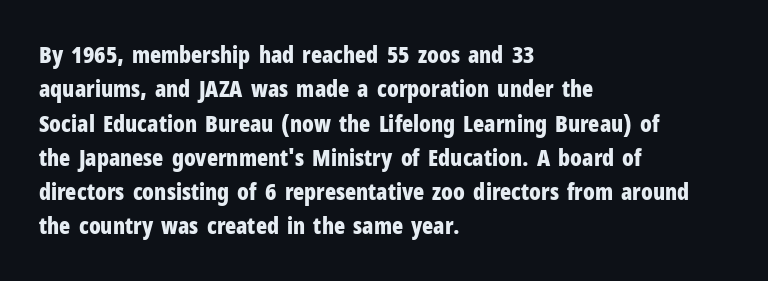
Q: Is the text bold? A: Yes.
Q: Is the text italic (slanted)? A: No, it is upright.
Q: Is the text underlined? A: No.
Q: How is the paragraph aligned? A: Left-aligned.
Q: Is the spacing between letters normal or unusually wide? A: Normal.
Q: Is the spacing between lines tight, normal or loose? A: Normal.
